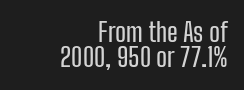
Q: Is the text italic (slanted)? A: No, it is upright.
Q: Is the text underlined? A: No.
Q: How is the paragraph aligned? A: Right-aligned.
Q: Is the spacing between letters normal or unusually wide? A: Normal.
Q: Is the spacing between lines tight, normal or loose? A: Tight.
